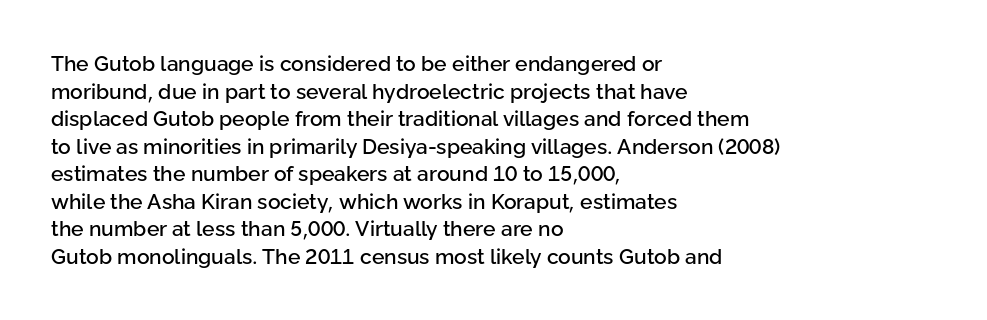
{"italic": "no", "underline": "no", "align": "left", "line_spacing": "normal", "line_spacing_ratio": 1.31, "letter_spacing": "normal", "letter_spacing_em": 0.0, "glyph_px": 21}
